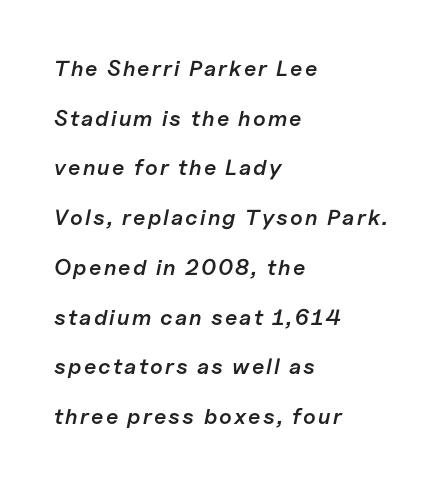
The image shows 22 px text type, italic (leaning right); set left-aligned, loose line spacing (2.26x), not underlined.
